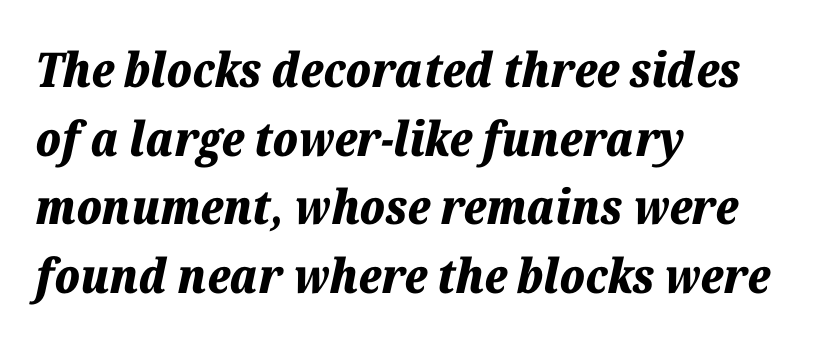
The letters are slanted; this is an italic face. How would I describe the line gaps? Plain and ordinary. The glyphs are unaccompanied by any horizontal stroke below them. What weight is shown? A full bold with thick strokes. This rendering uses left alignment, leaving the right contour irregular. Characters follow at the spacing the type designer built in.
